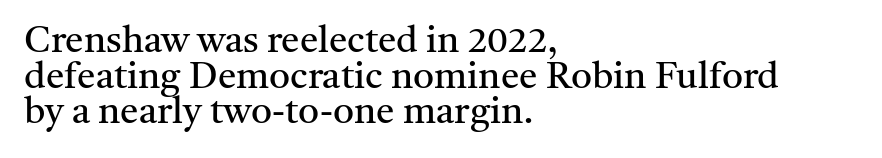
Letter spacing: default. A serif font was chosen for this passage. No letter is thick-stroked: the sample isn't bold. The lines in this sample share a left origin and differ only in where they stop. Tightly led — the rows are bunched. The space directly below the letters is spotless.
